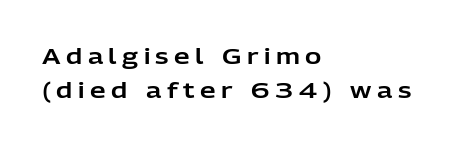
The image shows 22 px text type, upright; set left-aligned, normal line spacing (1.56x), unusually wide letter spacing (+0.25 em), not underlined.
